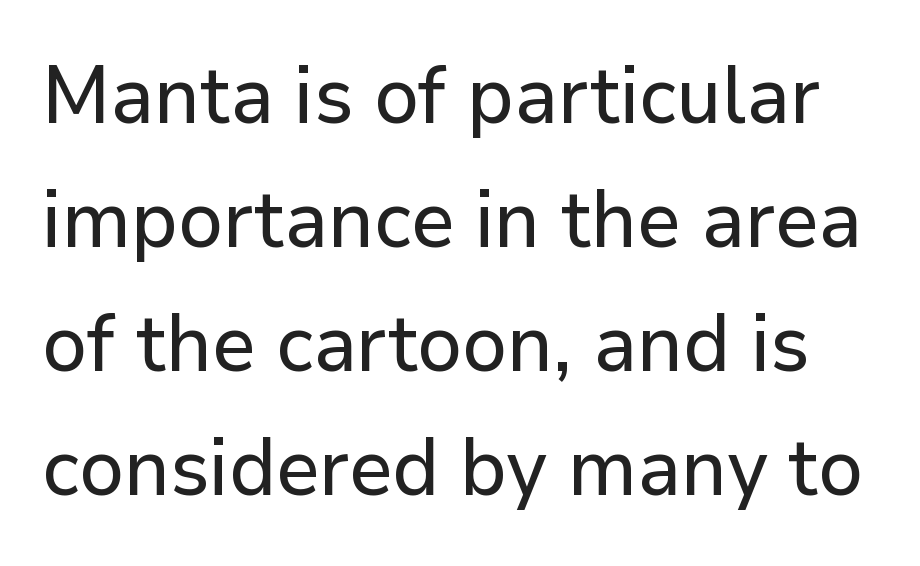
Q: Is the text italic (slanted)? A: No, it is upright.
Q: Is the typeface a serif or a sans-serif typeface? A: Sans-serif.
Q: Is the text underlined? A: No.
Q: Is the spacing between letters normal or unusually wide? A: Normal.
Q: Is the spacing between lines tight, normal or loose? A: Normal.
Q: Width (condensed, normal, or wide)? A: Normal.
Q: Stroke contrast? A: Low.
Q: x-height? A: Medium.
Q: Monospaced? A: No.
